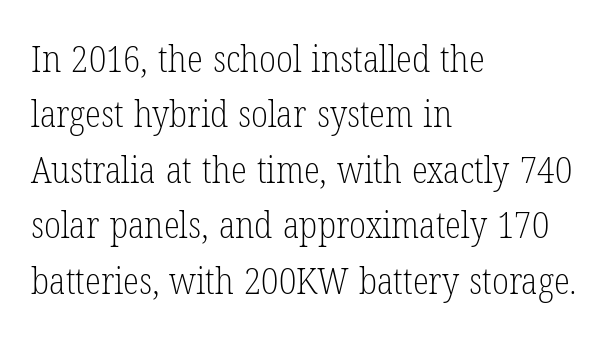
The image shows 37 px light, condensed serif type, upright; set left-aligned, normal line spacing (1.5x), normal letter spacing, not underlined; low stroke contrast and a medium x-height.
